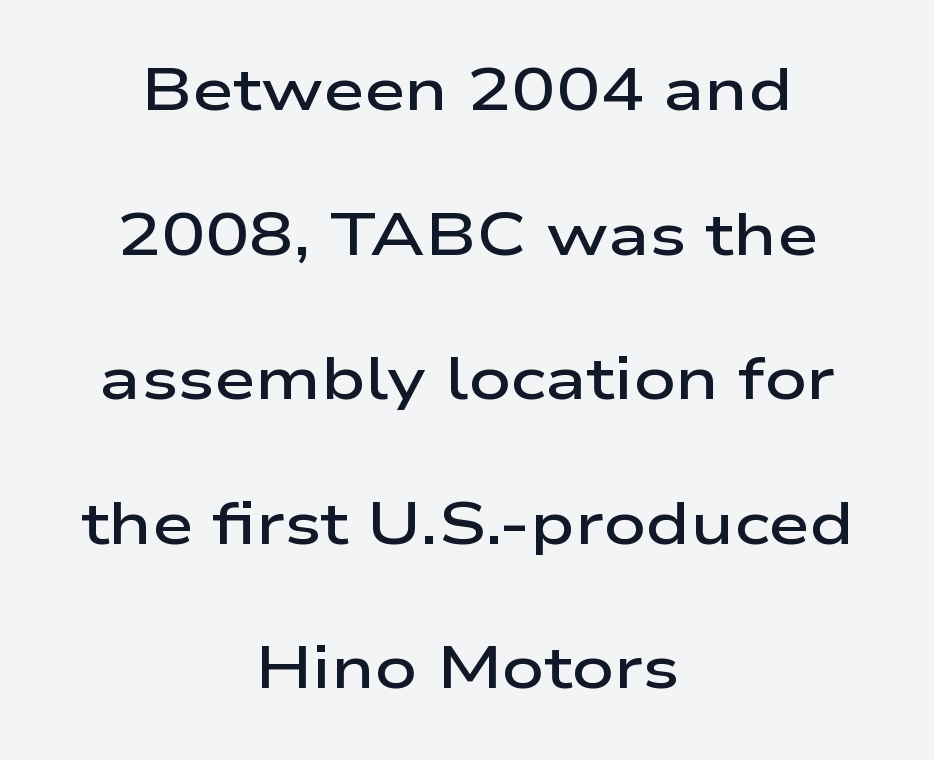
{"serif": "no", "italic": "no", "bold": "semi", "weight": "semibold", "width": "wide", "stroke_contrast": "low", "x_height": "medium", "monospaced": "no", "underline": "no", "align": "center", "line_spacing": "loose", "line_spacing_ratio": 2.45, "letter_spacing": "normal", "letter_spacing_em": 0.0, "glyph_px": 59}
